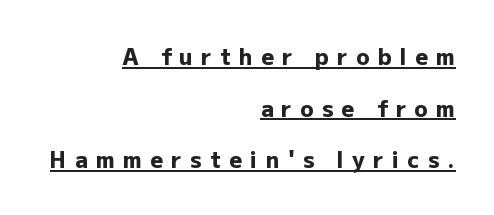
Q: Is the text bold? A: Yes.
Q: Is the text italic (slanted)? A: No, it is upright.
Q: Is the text underlined? A: Yes.
Q: How is the paragraph aligned? A: Right-aligned.
Q: Is the spacing between letters normal or unusually wide? A: Unusually wide.
Q: Is the spacing between lines tight, normal or loose? A: Loose.
